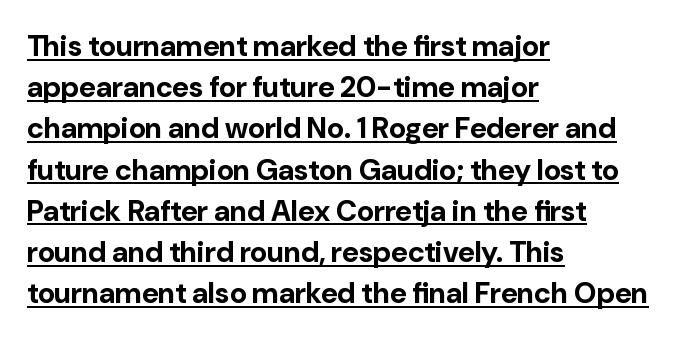
Q: Is the text bold? A: Yes.
Q: Is the text italic (slanted)? A: No, it is upright.
Q: Is the typeface a serif or a sans-serif typeface? A: Sans-serif.
Q: Is the text underlined? A: Yes.
Q: How is the paragraph aligned? A: Left-aligned.
Q: Is the spacing between letters normal or unusually wide? A: Normal.
Q: Is the spacing between lines tight, normal or loose? A: Normal.
Q: Width (condensed, normal, or wide)? A: Normal.
Q: Stroke contrast? A: Low.
Q: x-height? A: Medium.
Q: Monospaced? A: No.
